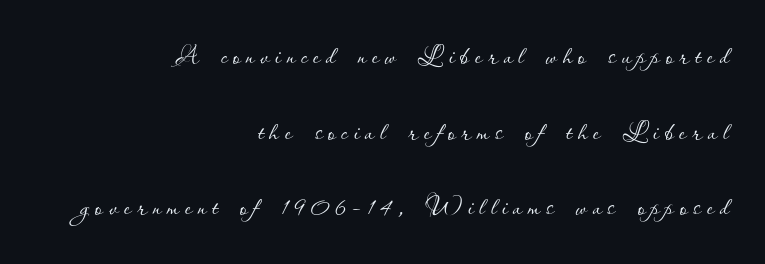
Q: Is the text bold? A: No.
Q: Is the text italic (slanted)? A: Yes.
Q: Is the text underlined? A: No.
Q: How is the paragraph aligned? A: Right-aligned.
Q: Is the spacing between lines tight, normal or loose? A: Loose.
Q: Width (condensed, normal, or wide)? A: Normal.
Q: Stroke contrast? A: Low.
Q: x-height? A: Small.
Q: Monospaced? A: No.
